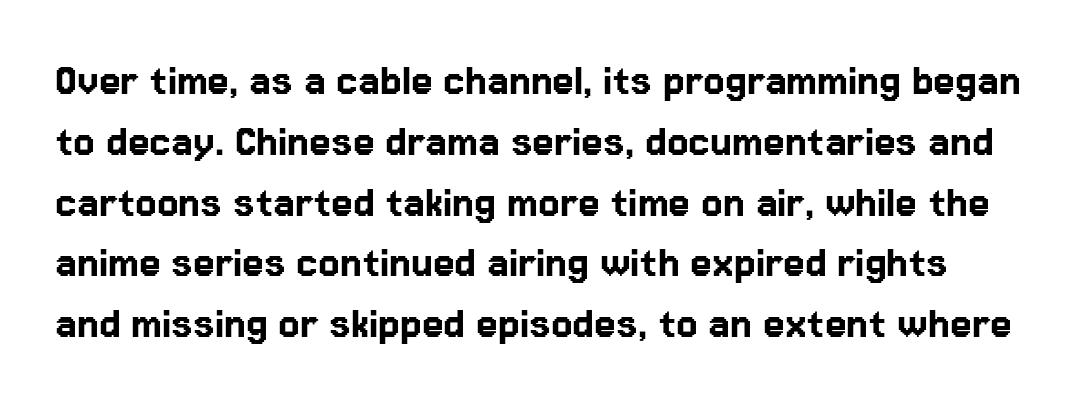
Q: Is the text italic (slanted)? A: No, it is upright.
Q: Is the typeface a serif or a sans-serif typeface? A: Sans-serif.
Q: Is the text underlined? A: No.
Q: Is the spacing between letters normal or unusually wide? A: Normal.
Q: Width (condensed, normal, or wide)? A: Normal.
Q: Stroke contrast? A: Low.
Q: x-height? A: Medium.
Q: Monospaced? A: No.
